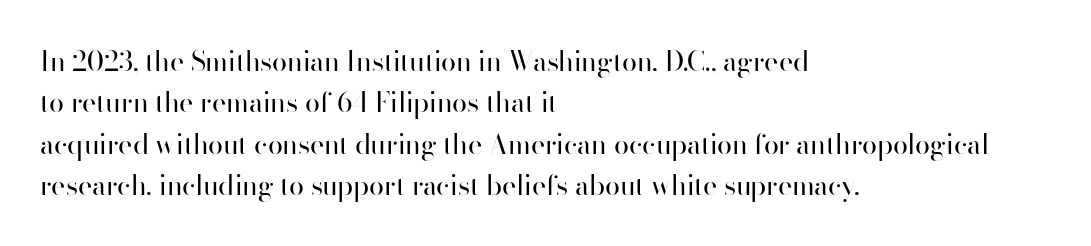
Q: Is the text bold? A: No.
Q: Is the text italic (slanted)? A: No, it is upright.
Q: Is the text underlined? A: No.
Q: How is the paragraph aligned? A: Left-aligned.
Q: Is the spacing between letters normal or unusually wide? A: Normal.
Q: Is the spacing between lines tight, normal or loose? A: Normal.
